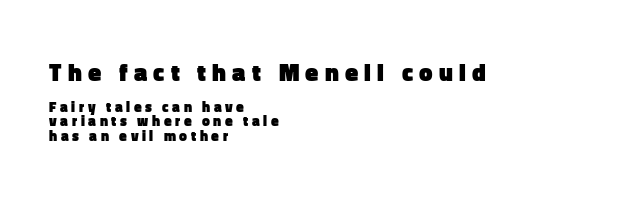
{"italic": "no", "bold": "yes", "underline": "no", "align": "left", "line_spacing": "tight", "line_spacing_ratio": 1.03, "letter_spacing": "wide", "letter_spacing_em": 0.26, "larger_block": "first", "size_ratio": 1.71, "glyph_px": 24}
